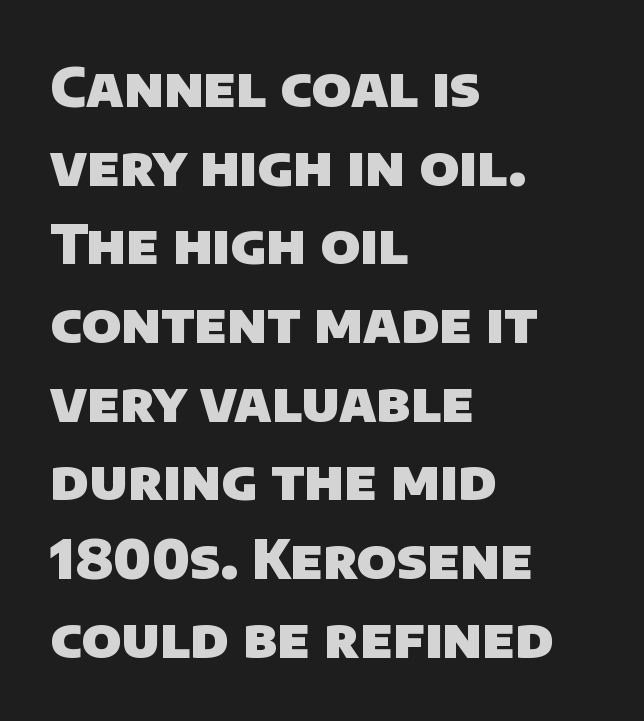
Q: Is the text bold? A: Yes.
Q: Is the typeface a serif or a sans-serif typeface? A: Sans-serif.
Q: Is the text underlined? A: No.
Q: How is the paragraph aligned? A: Left-aligned.
Q: Is the spacing between letters normal or unusually wide? A: Normal.
Q: Is the spacing between lines tight, normal or loose? A: Normal.
Q: Width (condensed, normal, or wide)? A: Normal.
Q: Stroke contrast? A: Low.
Q: x-height? A: Large.
Q: Monospaced? A: No.
